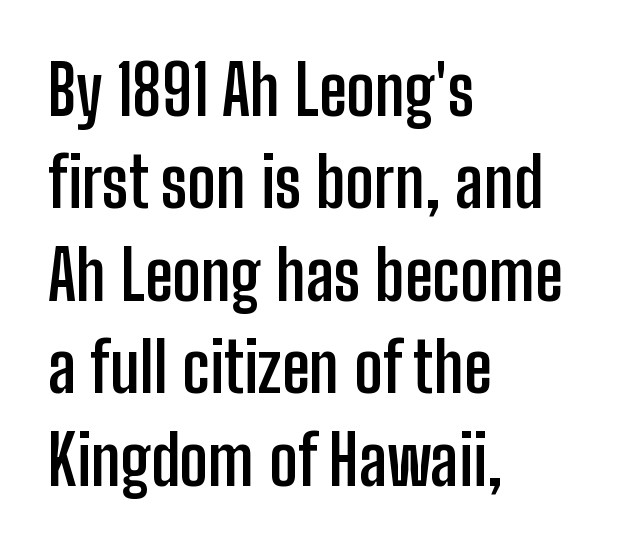
{"serif": "no", "italic": "no", "bold": "yes", "weight": "semibold", "width": "condensed", "stroke_contrast": "low", "x_height": "medium", "monospaced": "no", "underline": "no", "align": "left", "line_spacing": "normal", "line_spacing_ratio": 1.34, "letter_spacing": "normal", "letter_spacing_em": 0.0, "glyph_px": 69}
